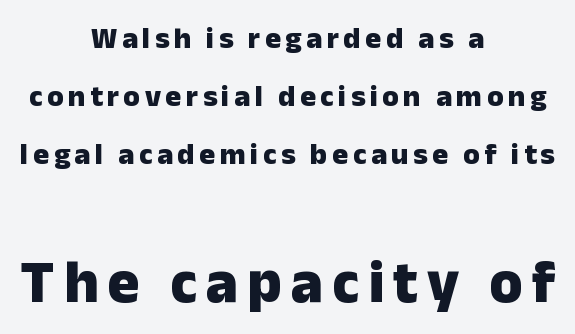
This sample is center-justified, so both line endings float freely. The lettering holds an erect, upright posture throughout. The later block is typeset at a bigger size than the earlier block. The leading is generous, giving the passage an open texture. Spacing verdict: proportional, widths tailored to each character.
